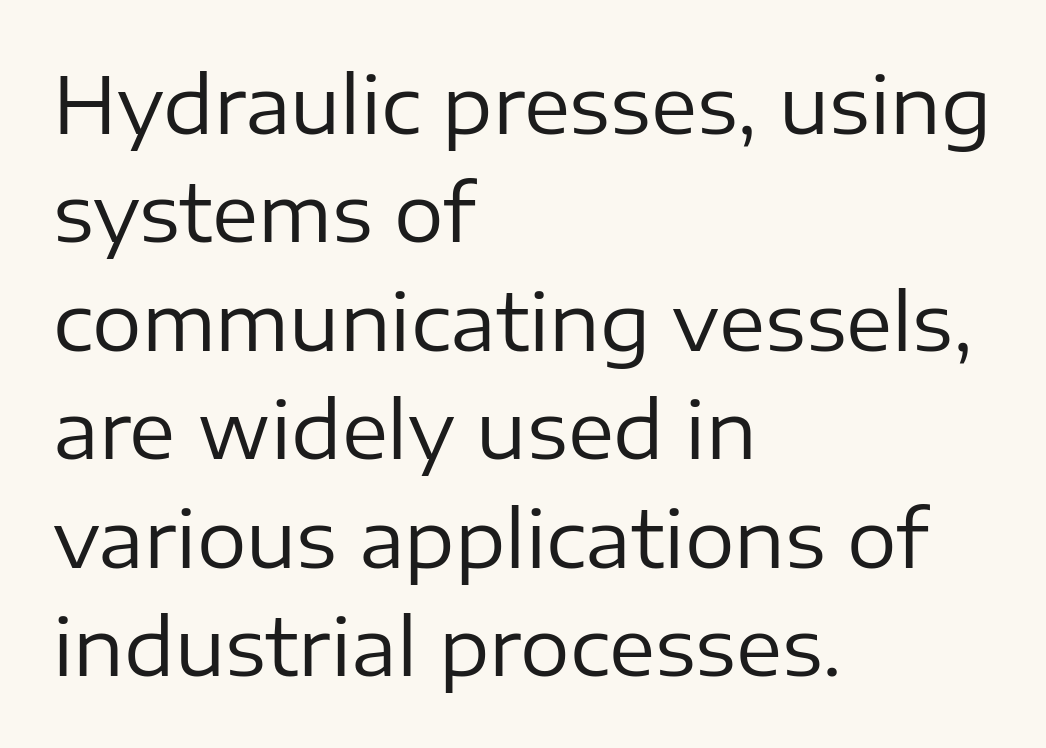
{"serif": "no", "italic": "no", "bold": "no", "weight": "regular", "width": "normal", "stroke_contrast": "low", "x_height": "medium", "monospaced": "no", "underline": "no", "align": "left", "line_spacing": "normal", "line_spacing_ratio": 1.39, "letter_spacing": "normal", "letter_spacing_em": 0.0, "glyph_px": 78}
